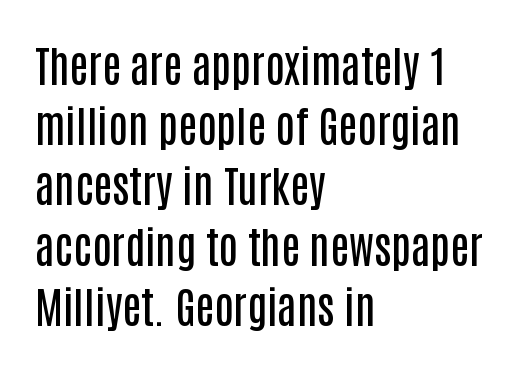
The line-height multiplier appears to be the usual default. Unmarked baselines from the first word to the last. In CSS terms this would be text-align: left. The glyphs in this specimen are sans serif. Look at the stroke-to-counter ratio: somewhat heavy, a semibold. The letters stand upright; this is a roman face.
